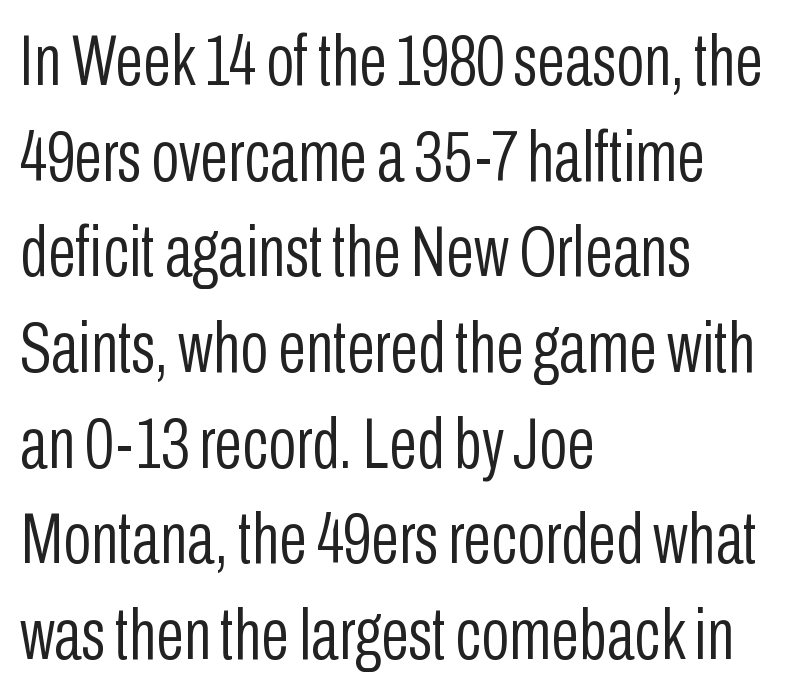
{"serif": "no", "italic": "no", "bold": "no", "weight": "light", "width": "condensed", "stroke_contrast": "low", "x_height": "medium", "monospaced": "no", "underline": "no", "align": "left", "line_spacing": "normal", "line_spacing_ratio": 1.31, "letter_spacing": "normal", "letter_spacing_em": 0.0, "glyph_px": 73}
